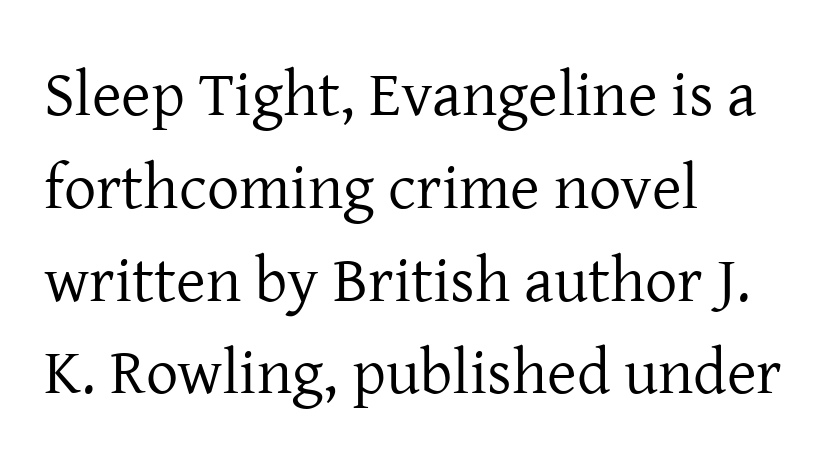
Q: Is the text bold? A: No.
Q: Is the text italic (slanted)? A: No, it is upright.
Q: Is the typeface a serif or a sans-serif typeface? A: Serif.
Q: Is the text underlined? A: No.
Q: How is the paragraph aligned? A: Left-aligned.
Q: Is the spacing between letters normal or unusually wide? A: Normal.
Q: Is the spacing between lines tight, normal or loose? A: Normal.
Q: Width (condensed, normal, or wide)? A: Normal.
Q: Stroke contrast? A: Low.
Q: x-height? A: Medium.
Q: Monospaced? A: No.
